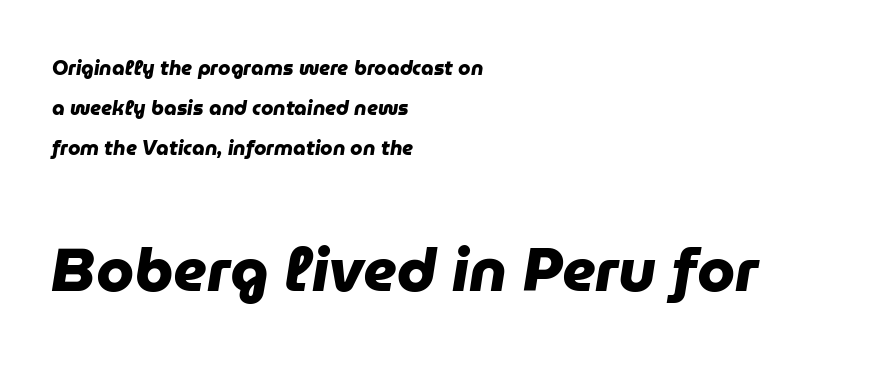
The letters carry no serifs — their stems end cleanly without finishing strokes. These lines are rendered in a variable-pitch font. Line starts are locked; line ends wander. These two chunks differ in scale, with the bottom chunk taking the larger measure.
